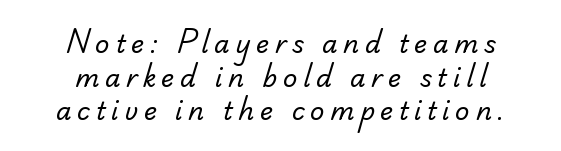
Q: Is the text bold? A: No.
Q: Is the text underlined? A: No.
Q: How is the paragraph aligned? A: Centered.
Q: Is the spacing between letters normal or unusually wide? A: Unusually wide.
Q: Is the spacing between lines tight, normal or loose? A: Normal.
